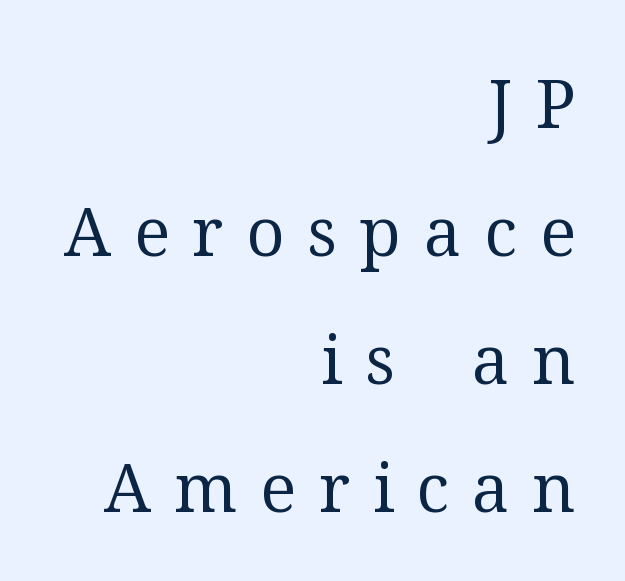
The image shows 68 px regular-weight serif type, upright; set right-aligned, line spacing 1.88x, unusually wide letter spacing (+0.33 em), not underlined; medium stroke contrast and a medium x-height.
